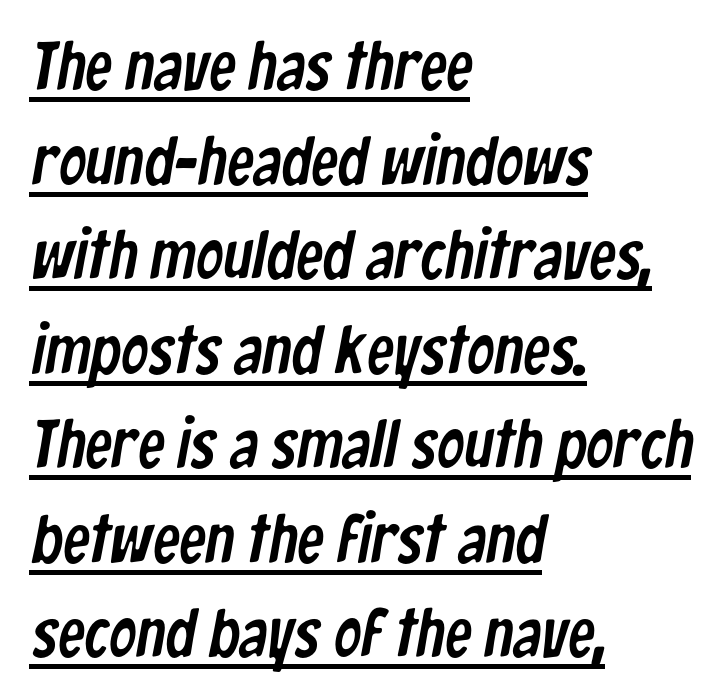
The image shows 68 px condensed sans-serif type; set left-aligned, normal line spacing (1.39x), normal letter spacing, underlined; low stroke contrast and a medium x-height.
